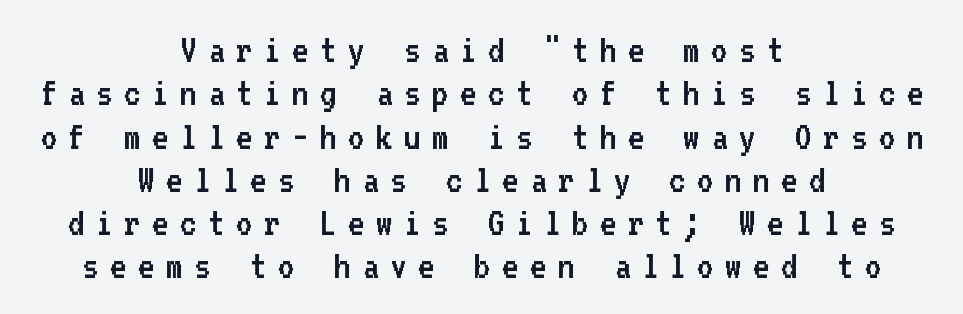
The image shows 42 px regular-weight sans-serif type, upright, monospaced; set centered, tight line spacing (1.03x), unusually wide letter spacing (+0.25 em), not underlined; low stroke contrast and a medium x-height.
